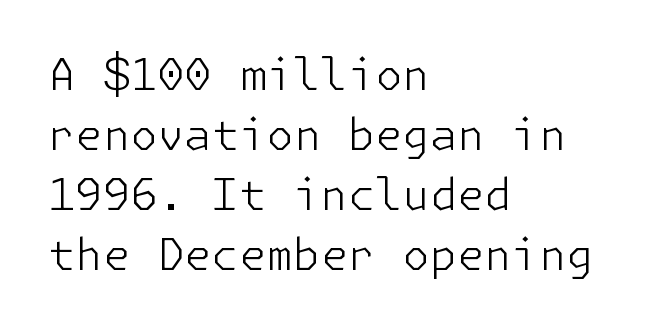
Q: Is the text bold? A: No.
Q: Is the text italic (slanted)? A: No, it is upright.
Q: Is the typeface a serif or a sans-serif typeface? A: Sans-serif.
Q: Is the text underlined? A: No.
Q: How is the paragraph aligned? A: Left-aligned.
Q: Is the spacing between letters normal or unusually wide? A: Normal.
Q: Is the spacing between lines tight, normal or loose? A: Normal.
Q: Width (condensed, normal, or wide)? A: Normal.
Q: Stroke contrast? A: Low.
Q: x-height? A: Medium.
